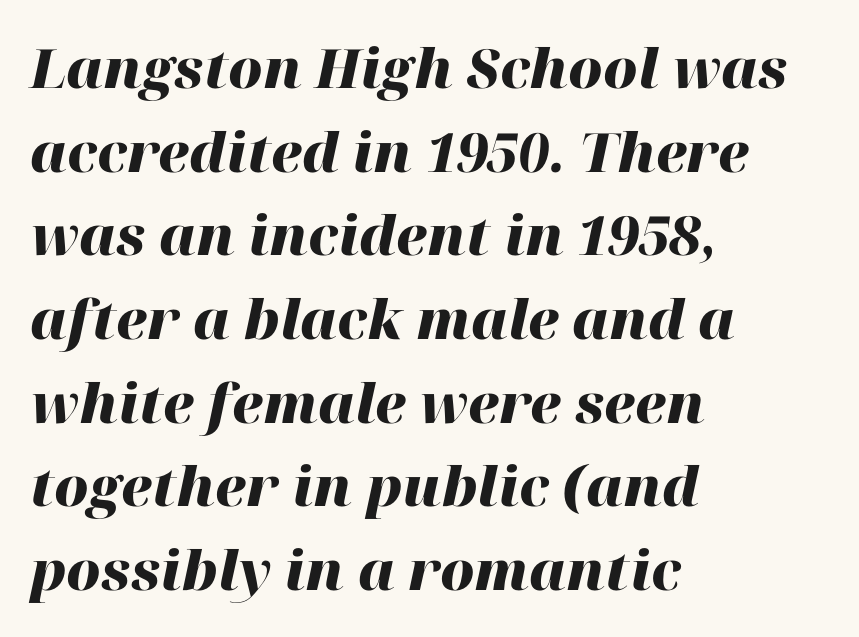
The image shows 54 px heavy type, italic (leaning right); set left-aligned, normal line spacing (1.55x), normal letter spacing, not underlined; high stroke contrast and a medium x-height.
